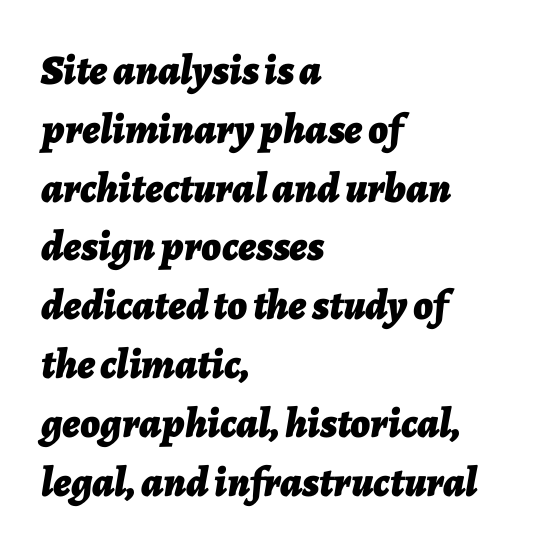
Q: Is the text bold? A: Yes.
Q: Is the text italic (slanted)? A: Yes, it leans right by about 7 degrees.
Q: Is the text underlined? A: No.
Q: How is the paragraph aligned? A: Left-aligned.
Q: Is the spacing between letters normal or unusually wide? A: Normal.
Q: Is the spacing between lines tight, normal or loose? A: Normal.
Q: Width (condensed, normal, or wide)? A: Normal.
Q: Stroke contrast? A: Low.
Q: x-height? A: Medium.
Q: Monospaced? A: No.
